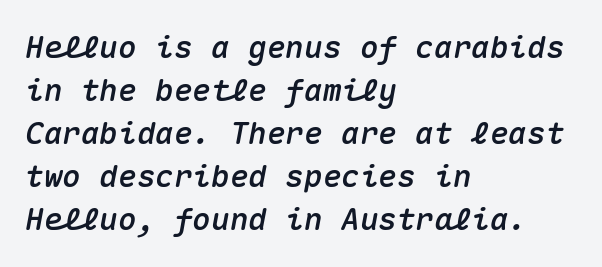
Plain, unruled lines of type. Characters are canted at an angle relative to the baseline's perpendicular. The text block is weighted toward the left margin, trailing off unevenly rightward. Compared with typical paragraphs, the rows here are spaced about the same. Note the uniform advance width — an 'i' takes as much space as an 'm'.
